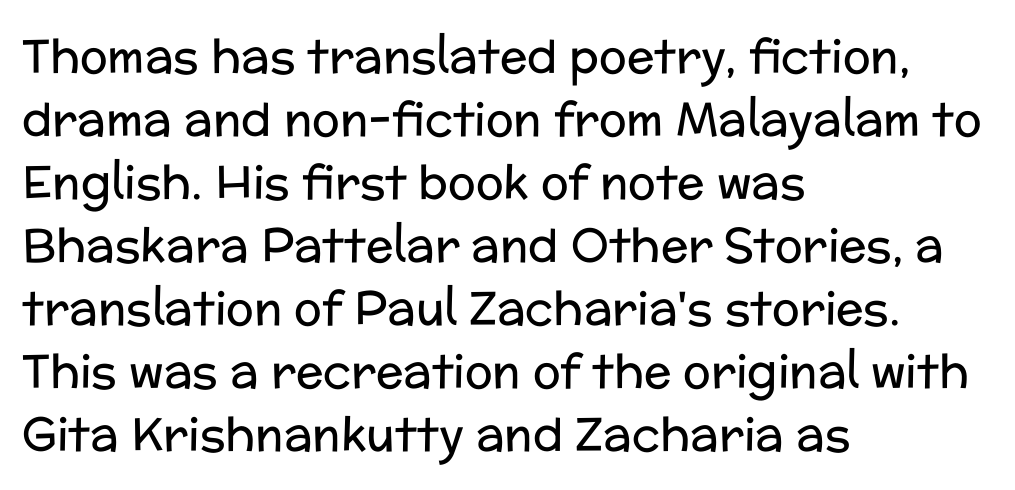
The image shows 46 px regular-weight sans-serif type, upright; set left-aligned, normal line spacing (1.37x), normal letter spacing, not underlined; low stroke contrast and a medium x-height.
